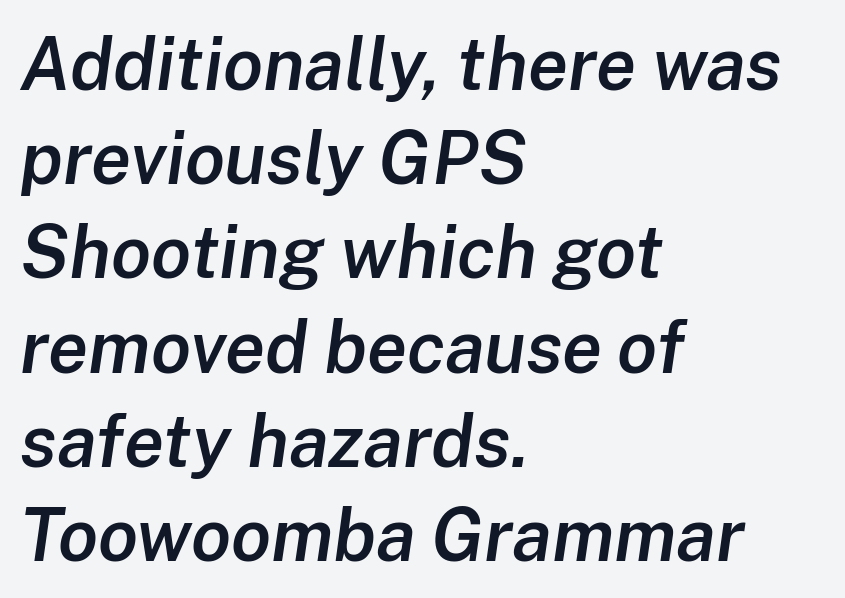
The image shows 73 px semibold type, italic (leaning right); set left-aligned, normal line spacing (1.29x), normal letter spacing, not underlined; low stroke contrast and a medium x-height.
